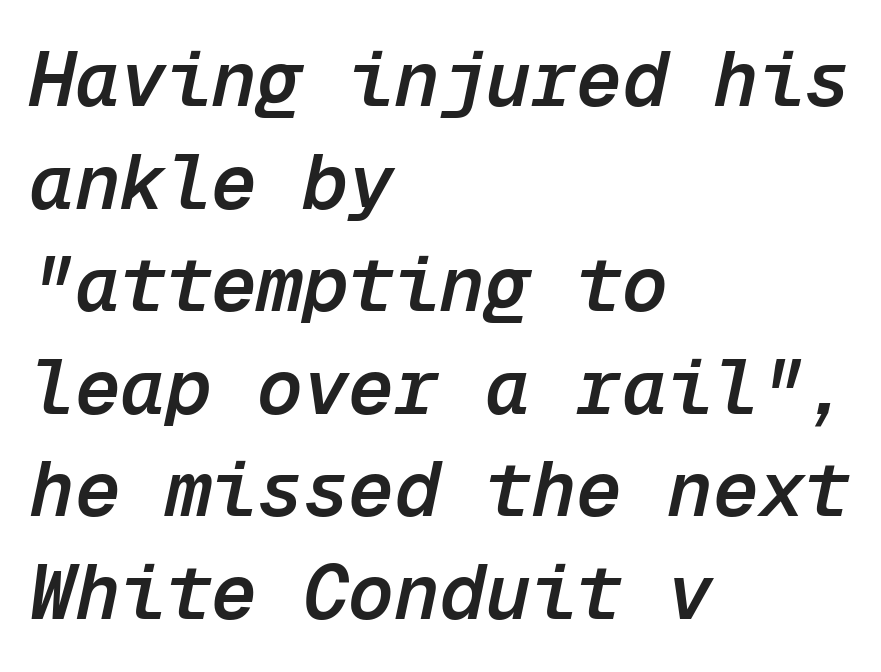
Each letter, wide or thin by design, is forced into the same width here. The words here are not underlined. The specimen reads as italic at a glance. Standard letterfit; no display-style spreading of the glyphs. These lines carry some extra weight — a demibold, not a full bold. The paragraph has a hard left edge and a soft right edge.
